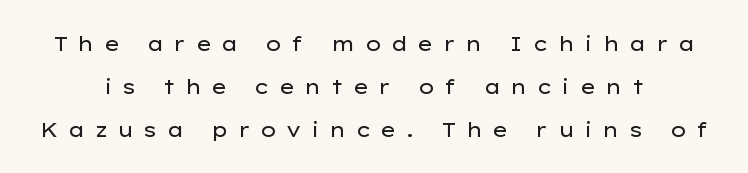
Q: Is the text bold? A: No.
Q: Is the text italic (slanted)? A: No, it is upright.
Q: Is the text underlined? A: No.
Q: How is the paragraph aligned? A: Centered.
Q: Is the spacing between letters normal or unusually wide? A: Unusually wide.
Q: Is the spacing between lines tight, normal or loose? A: Loose.
